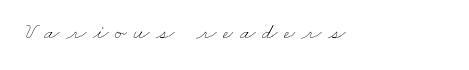
Q: Is the text bold? A: No.
Q: Is the text underlined? A: No.
Q: Is the spacing between letters normal or unusually wide? A: Unusually wide.
